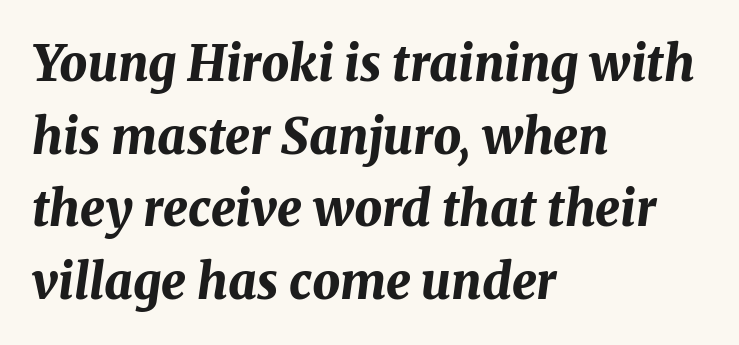
Summary of weight: heavy, a full bold. The compositor pushed each line to the left boundary. When letters slant like this, we call the style italic. This sample has the flowing, uneven cadence of proportional lettering. The foot of each line stays bare and open.
